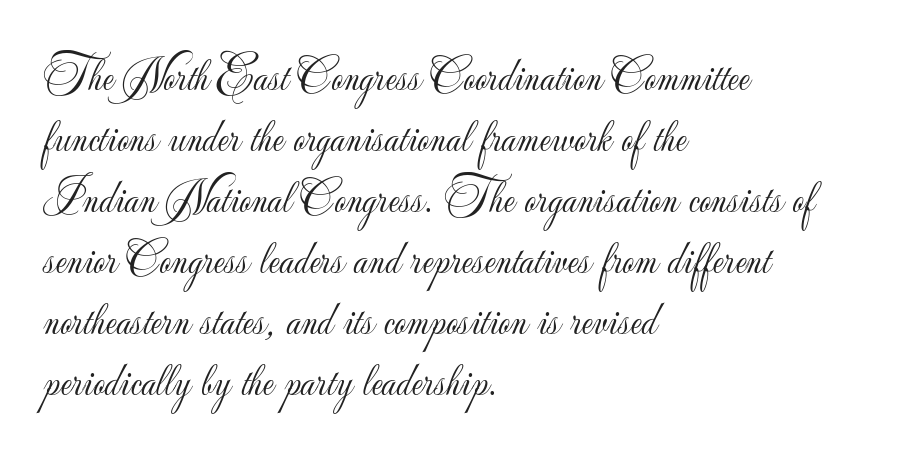
Words appear dense and cohesive because spacing is normal. The characters are drawn with everyday or finer stroke widths. Check the space under the baseline: it is left empty. The text block is weighted toward the left margin, trailing off unevenly rightward.
